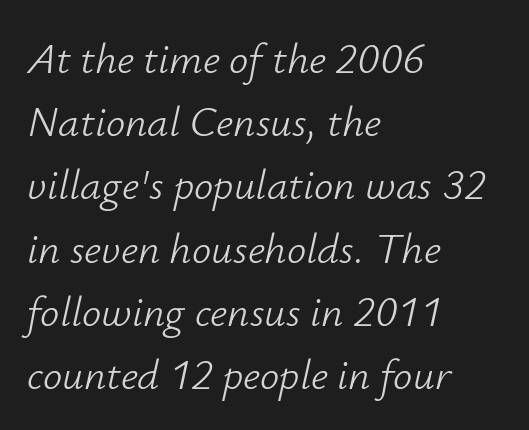
This rendering uses left alignment, leaving the right contour irregular. No extra tracking has been applied to these lines. The face looks like a standard text weight, possibly lighter. The passage shown is typed in a proportional face where columns would drift. Line spacing here is normal. Quick note: underline off.
